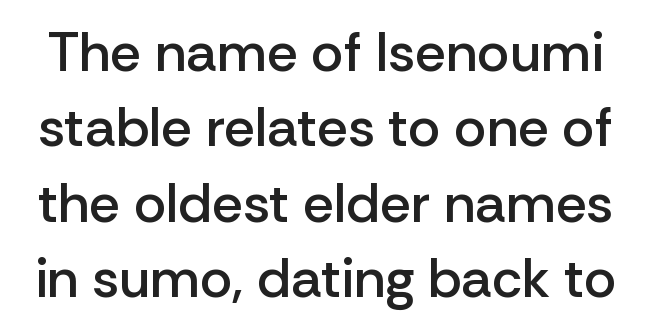
The image shows 55 px semibold sans-serif type, upright; set normal line spacing (1.37x), normal letter spacing, not underlined; low stroke contrast and a medium x-height.
